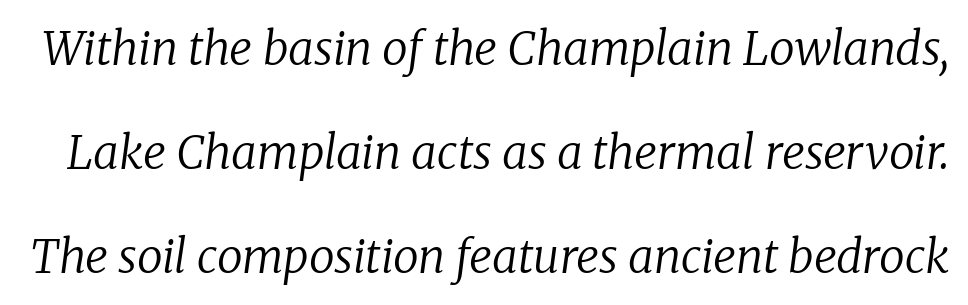
The image shows 46 px regular-weight serif type, italic (leaning right); set loose line spacing (2.26x), normal letter spacing, not underlined; low stroke contrast and a medium x-height.
